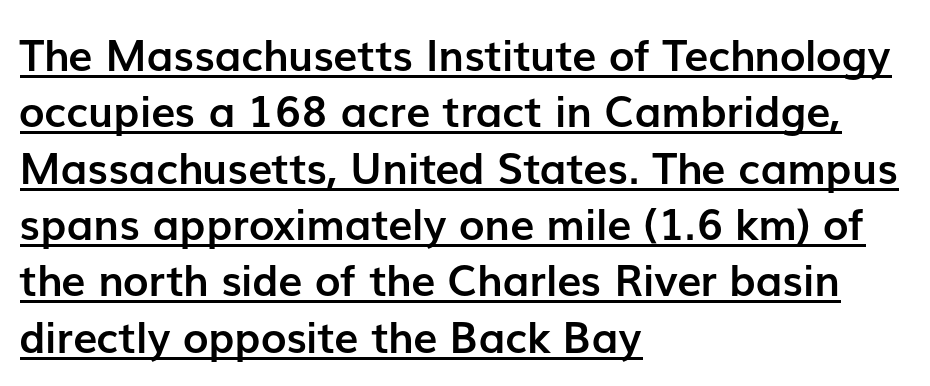
Q: Is the text bold? A: Yes.
Q: Is the text italic (slanted)? A: No, it is upright.
Q: Is the typeface a serif or a sans-serif typeface? A: Sans-serif.
Q: Is the text underlined? A: Yes.
Q: How is the paragraph aligned? A: Left-aligned.
Q: Is the spacing between letters normal or unusually wide? A: Normal.
Q: Is the spacing between lines tight, normal or loose? A: Normal.
Q: Width (condensed, normal, or wide)? A: Normal.
Q: Stroke contrast? A: Low.
Q: x-height? A: Medium.
Q: Monospaced? A: No.
